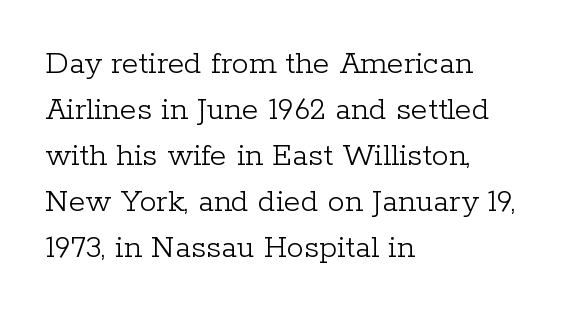
Q: Is the text bold? A: No.
Q: Is the text italic (slanted)? A: No, it is upright.
Q: Is the typeface a serif or a sans-serif typeface? A: Serif.
Q: Is the text underlined? A: No.
Q: How is the paragraph aligned? A: Left-aligned.
Q: Is the spacing between letters normal or unusually wide? A: Normal.
Q: Is the spacing between lines tight, normal or loose? A: Normal.
Q: Width (condensed, normal, or wide)? A: Normal.
Q: Stroke contrast? A: Low.
Q: x-height? A: Medium.
Q: Monospaced? A: No.
